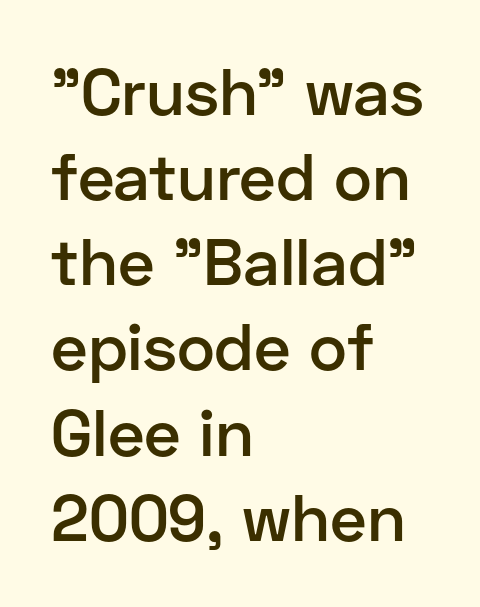
{"serif": "no", "italic": "no", "bold": "semi", "weight": "semibold", "width": "normal", "stroke_contrast": "low", "x_height": "medium", "monospaced": "no", "underline": "no", "align": "left", "line_spacing": "normal", "line_spacing_ratio": 1.31, "letter_spacing": "normal", "letter_spacing_em": 0.0, "glyph_px": 65}
